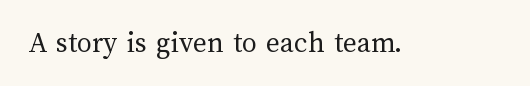
This is the regular roman posture of the typeface. Words appear dense and cohesive because spacing is normal. The passage shown is typed in a proportional face where columns would drift. The glyphs are unaccompanied by any horizontal stroke below them. Is this a heavy cut? Hardly; it is regular or lighter.
